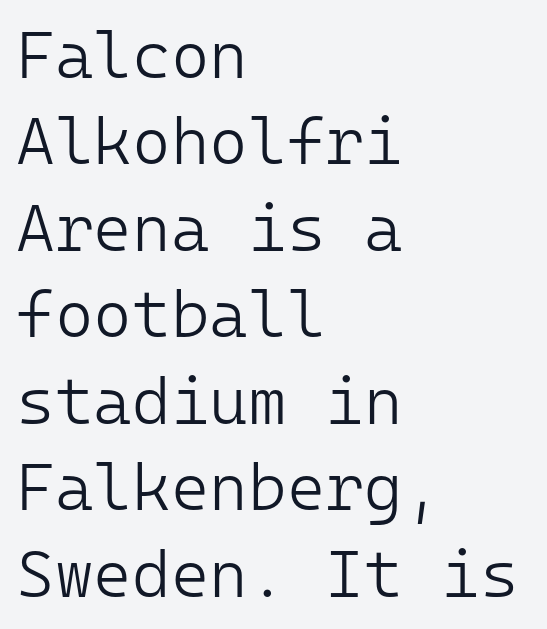
Q: Is the text bold? A: No.
Q: Is the text italic (slanted)? A: No, it is upright.
Q: Is the typeface a serif or a sans-serif typeface? A: Sans-serif.
Q: Is the text underlined? A: No.
Q: How is the paragraph aligned? A: Left-aligned.
Q: Is the spacing between letters normal or unusually wide? A: Normal.
Q: Is the spacing between lines tight, normal or loose? A: Normal.
Q: Width (condensed, normal, or wide)? A: Normal.
Q: Stroke contrast? A: Low.
Q: x-height? A: Medium.
Q: Monospaced? A: Yes.
